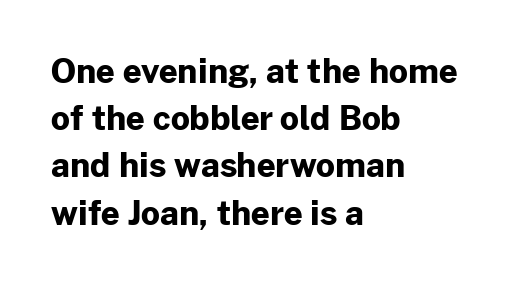
The ragged edge is on the right, which tells us the setting is flush left. Check under the words: just untouched page. Typesetter's note: full bold, strokes at maximum text heaviness. The tracking reads as untouched default to a designer's eye. Rows of type keep a routine distance in the vertical direction. Serifs: no, the terminals of the letterforms are clean.
